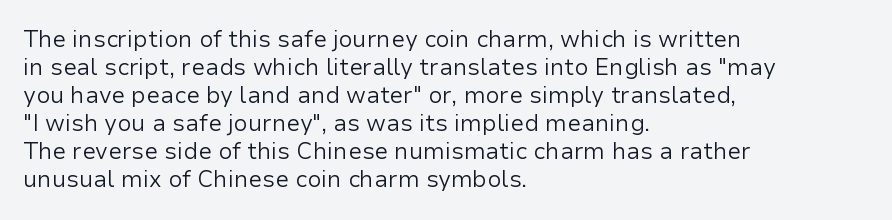
Every stem runs plumb, perpendicular to the baseline. Layout note: lines flush left. Decoration check: the copy has no underline. Short note: letters normally spaced.
